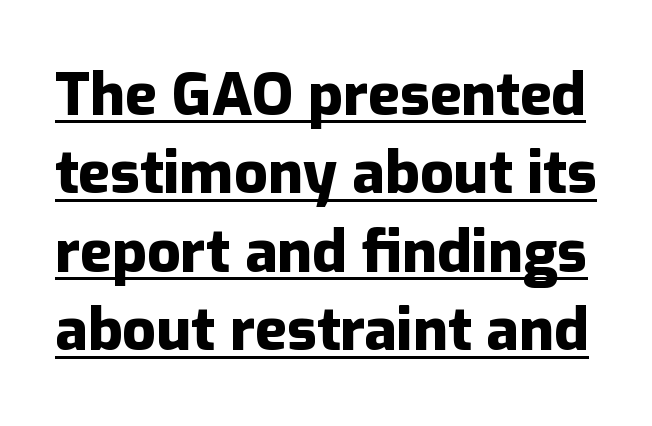
The image shows 59 px heavy sans-serif type, upright; set normal line spacing (1.33x), normal letter spacing, underlined; low stroke contrast and a medium x-height.
